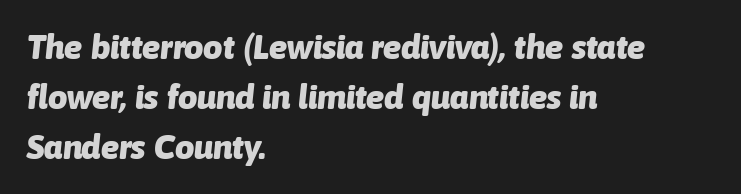
It's the slanting kind of type. This sample uses plain, unmodified letter spacing. Looks like regular typesetting: each glyph gets only the width it needs. I'd describe the lettering as bold — thick and assertive. These lines are set flush left with a ragged right edge.
